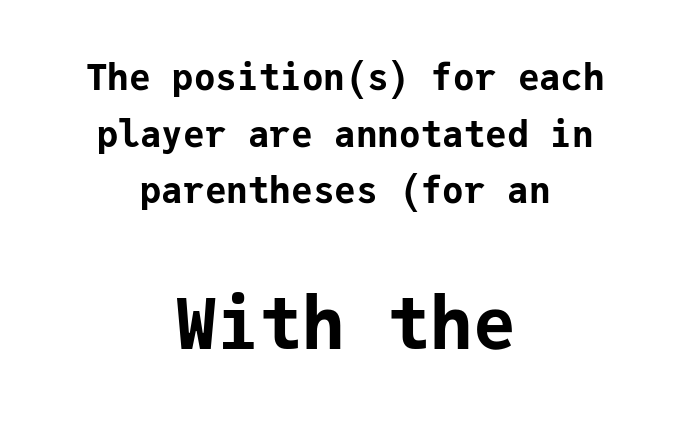
Q: Is the text bold? A: Yes.
Q: Is the text italic (slanted)? A: No, it is upright.
Q: Is the typeface a serif or a sans-serif typeface? A: Sans-serif.
Q: Is the text underlined? A: No.
Q: How is the paragraph aligned? A: Centered.
Q: Is the spacing between letters normal or unusually wide? A: Normal.
Q: Is the spacing between lines tight, normal or loose? A: Normal.
Q: Which block of text is set in a larger size, the first (top) or the second (bottom)? A: The second (bottom) one.
Q: Width (condensed, normal, or wide)? A: Normal.
Q: Stroke contrast? A: Low.
Q: x-height? A: Medium.
Q: Monospaced? A: Yes.
